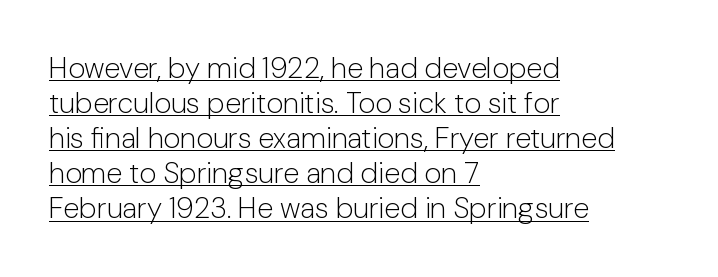
{"serif": "no", "italic": "no", "bold": "no", "weight": "light", "width": "normal", "stroke_contrast": "low", "x_height": "medium", "monospaced": "no", "underline": "yes", "align": "left", "line_spacing_ratio": 1.21, "letter_spacing": "normal", "letter_spacing_em": 0.0, "glyph_px": 29}
